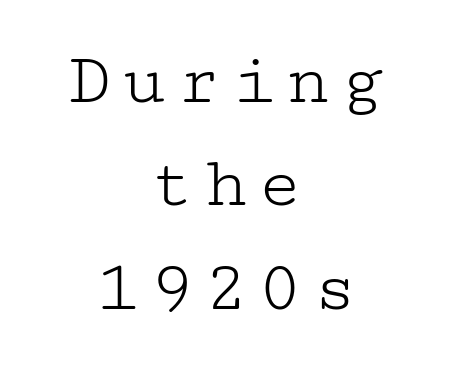
Q: Is the text bold? A: No.
Q: Is the text italic (slanted)? A: No, it is upright.
Q: Is the typeface a serif or a sans-serif typeface? A: Serif.
Q: Is the text underlined? A: No.
Q: How is the paragraph aligned? A: Centered.
Q: Is the spacing between lines tight, normal or loose? A: Normal.
Q: Width (condensed, normal, or wide)? A: Wide.
Q: Stroke contrast? A: Low.
Q: x-height? A: Medium.
